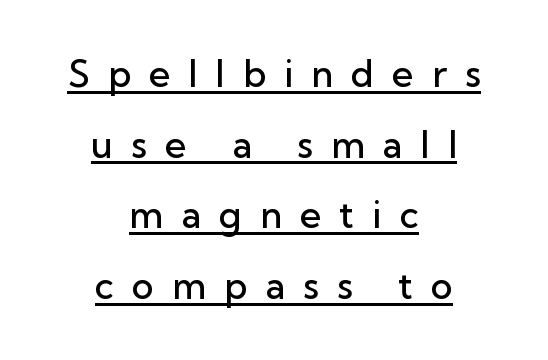
Q: Is the text bold? A: Semi-bold.
Q: Is the text italic (slanted)? A: No, it is upright.
Q: Is the typeface a serif or a sans-serif typeface? A: Sans-serif.
Q: Is the text underlined? A: Yes.
Q: How is the paragraph aligned? A: Centered.
Q: Is the spacing between letters normal or unusually wide? A: Unusually wide.
Q: Is the spacing between lines tight, normal or loose? A: Loose.
Q: Width (condensed, normal, or wide)? A: Normal.
Q: Stroke contrast? A: Low.
Q: x-height? A: Medium.
Q: Monospaced? A: No.
